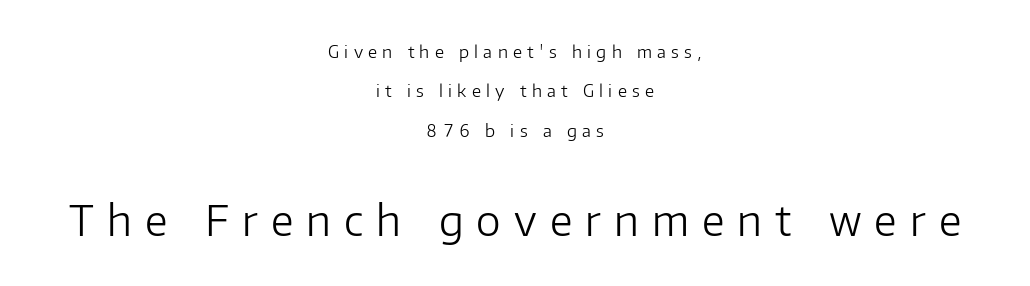
{"serif": "no", "italic": "no", "bold": "no", "weight": "light", "width": "normal", "stroke_contrast": "low", "x_height": "medium", "monospaced": "no", "underline": "no", "align": "center", "line_spacing": "loose", "line_spacing_ratio": 2.32, "letter_spacing": "wide", "letter_spacing_em": 0.31, "larger_block": "second", "size_ratio": 2.47, "glyph_px": 42}
